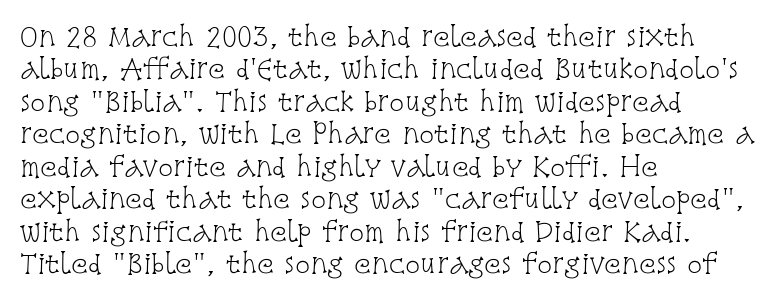
The words here are not underlined. Whoever set this chose a conventional vertical rhythm. Honestly, the letter spacing is just normal — you wouldn't notice it. Tall strokes in this sample are plumb rather than angled. Compared with a centered layout, this one pins lines to the left instead. The weight tops out at a normal text grade.
